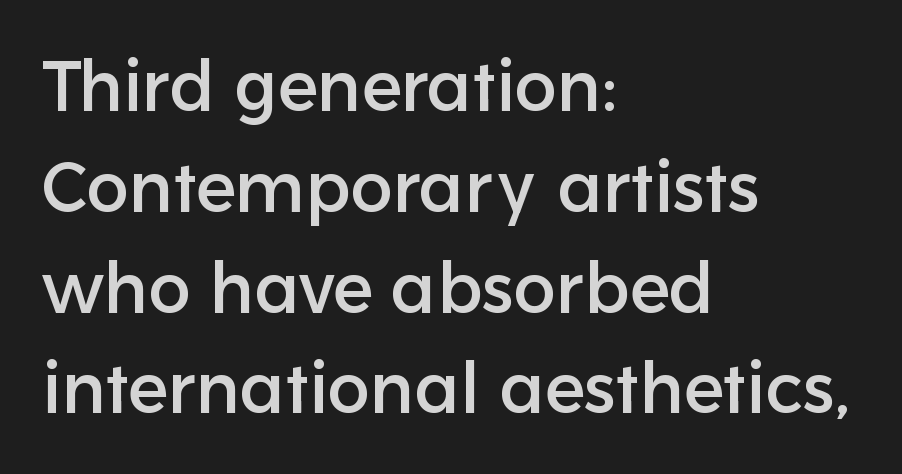
Looks like regular typesetting: each glyph gets only the width it needs. Every stem runs plumb, perpendicular to the baseline. Observe the ordinary spacing: letters are neighbours, not strangers. Leading: standard.
